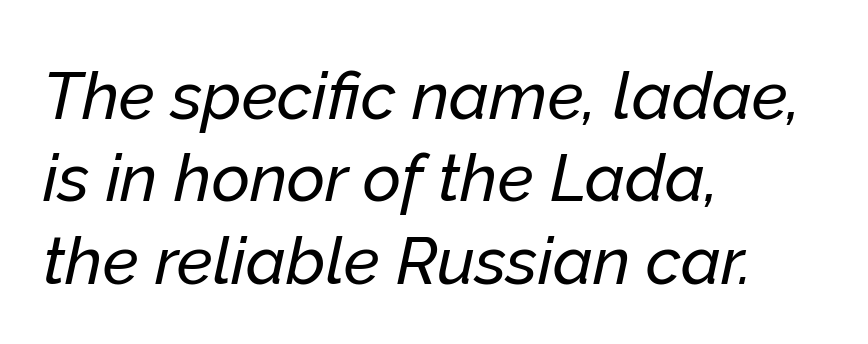
Lines of text with bare space underneath. A student would call this left alignment; a typographer would say flush left, rag right. Observe the lean: these are italic letterforms. The type is set solid horizontally, with unmodified tracking.
